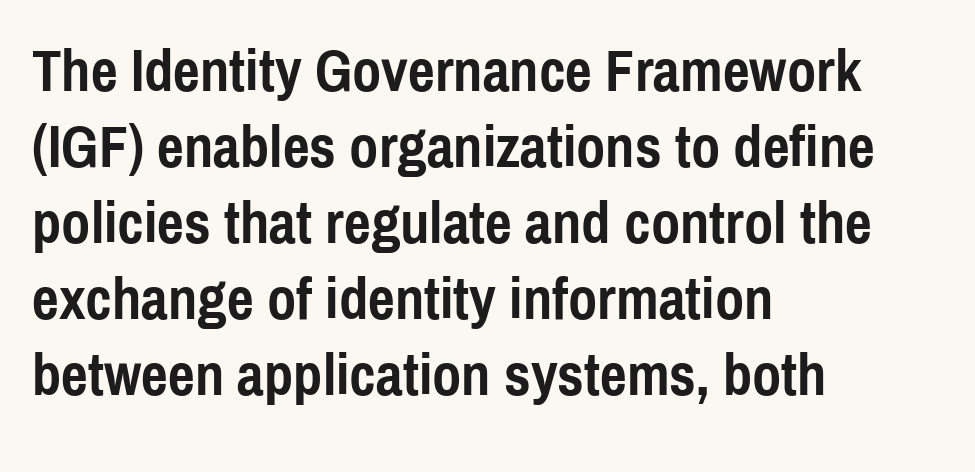
{"serif": "no", "italic": "no", "bold": "yes", "weight": "semibold", "width": "condensed", "x_height": "medium", "monospaced": "no", "underline": "no", "align": "left", "line_spacing": "normal", "line_spacing_ratio": 1.29, "letter_spacing": "normal", "letter_spacing_em": 0.0, "glyph_px": 59}
